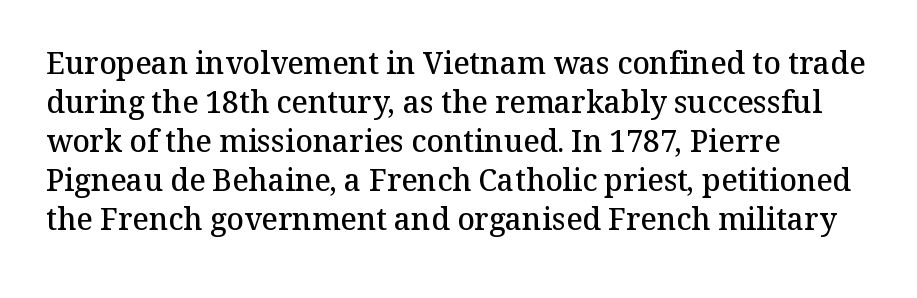
{"serif": "yes", "italic": "no", "bold": "semi", "weight": "semibold", "width": "normal", "stroke_contrast": "medium", "x_height": "medium", "monospaced": "no", "underline": "no", "align": "left", "line_spacing": "normal", "line_spacing_ratio": 1.3, "letter_spacing": "normal", "letter_spacing_em": 0.0, "glyph_px": 30}
